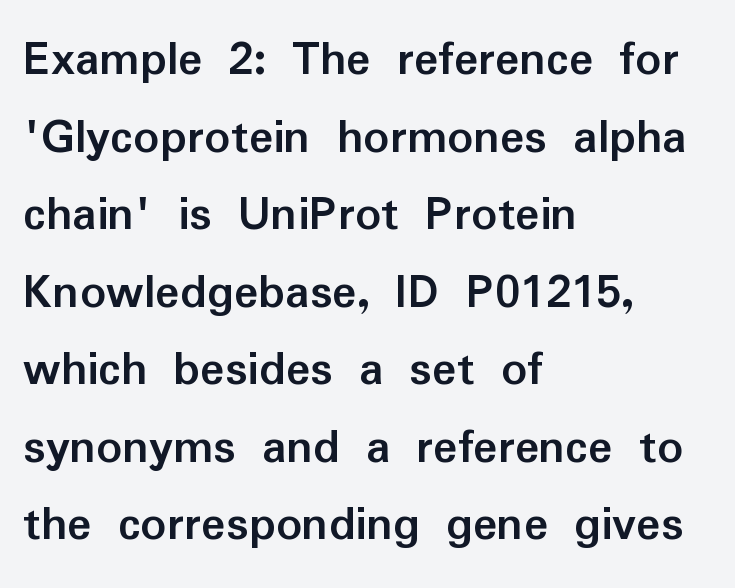
The image shows 51 px semibold sans-serif type, upright; set left-aligned, normal line spacing (1.52x), normal letter spacing, not underlined; low stroke contrast and a medium x-height.
